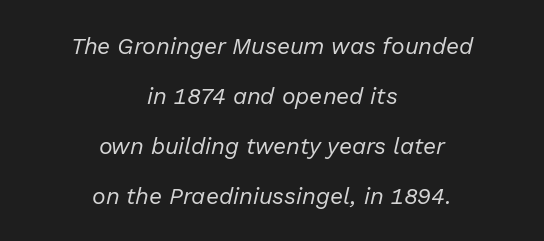
The image shows 23 px text type, italic (leaning right); set centered, loose line spacing (2.18x), normal letter spacing, not underlined.
